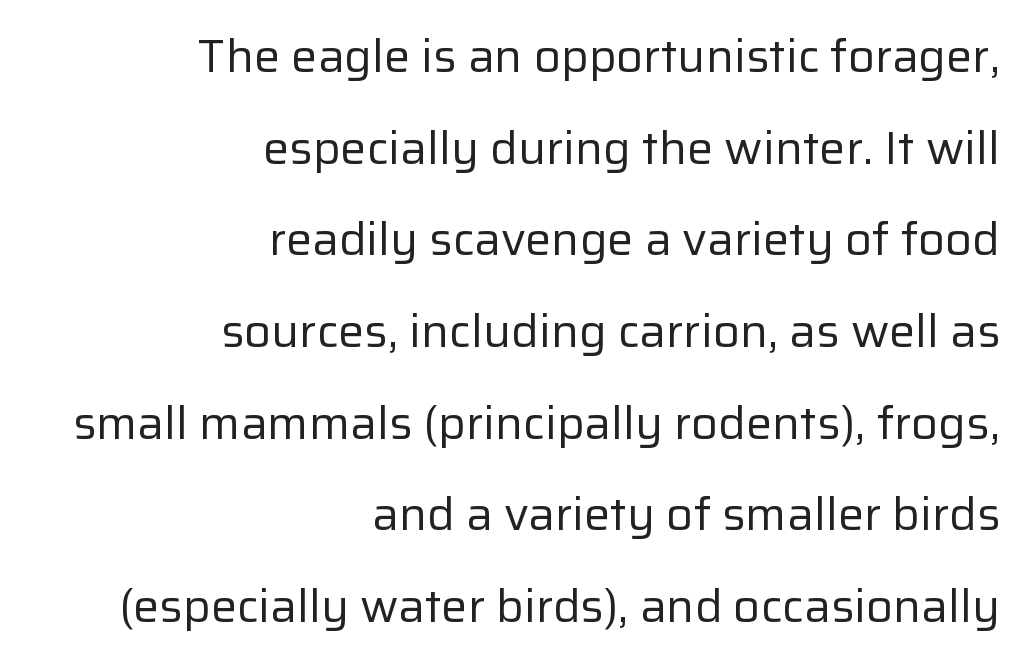
Q: Is the text bold? A: No.
Q: Is the text italic (slanted)? A: No, it is upright.
Q: Is the typeface a serif or a sans-serif typeface? A: Sans-serif.
Q: Is the text underlined? A: No.
Q: How is the paragraph aligned? A: Right-aligned.
Q: Is the spacing between letters normal or unusually wide? A: Normal.
Q: Is the spacing between lines tight, normal or loose? A: Loose.
Q: Width (condensed, normal, or wide)? A: Normal.
Q: Stroke contrast? A: Low.
Q: x-height? A: Medium.
Q: Monospaced? A: No.
